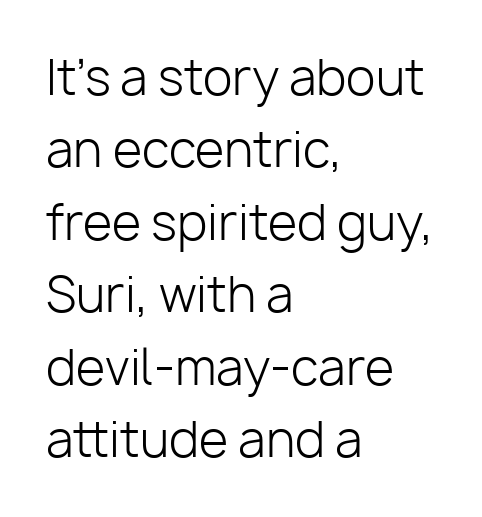
{"serif": "no", "italic": "no", "bold": "no", "weight": "light", "width": "normal", "stroke_contrast": "low", "x_height": "medium", "monospaced": "no", "underline": "no", "align": "left", "line_spacing": "normal", "line_spacing_ratio": 1.51, "letter_spacing": "normal", "letter_spacing_em": 0.0, "glyph_px": 48}
